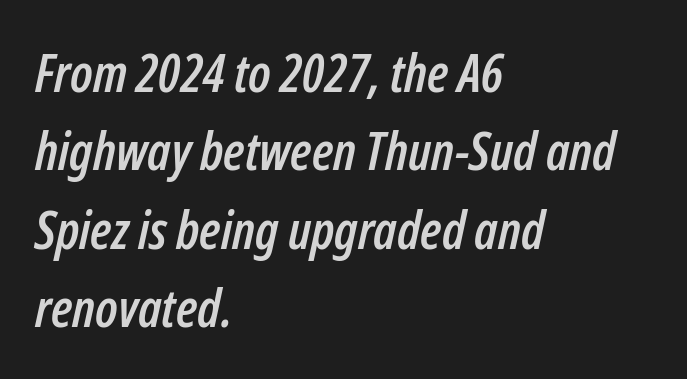
Clear beneath every line of the passage. The passage shown has conventional tracking throughout. The lines in this sample share a left origin and differ only in where they stop. Slant detected: the letters are inclined.
